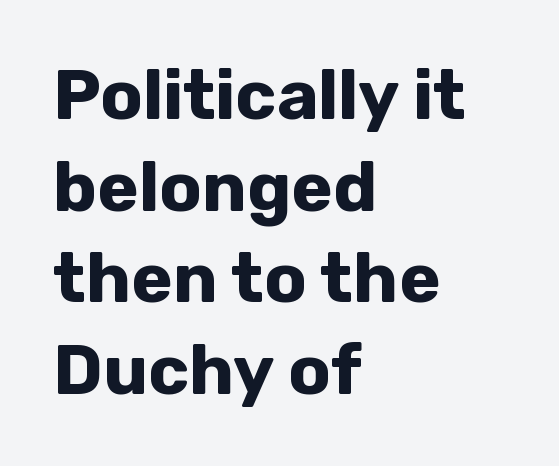
{"serif": "no", "italic": "no", "bold": "yes", "weight": "bold", "width": "normal", "stroke_contrast": "low", "x_height": "medium", "monospaced": "no", "underline": "no", "align": "left", "line_spacing": "normal", "line_spacing_ratio": 1.31, "letter_spacing": "normal", "letter_spacing_em": 0.0, "glyph_px": 70}
